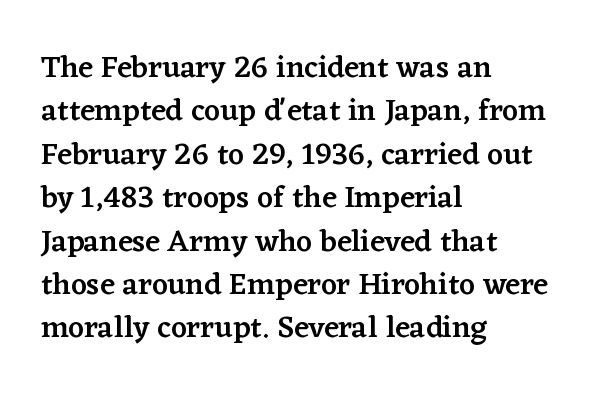
{"serif": "yes", "italic": "no", "bold": "semi", "weight": "semibold", "width": "normal", "stroke_contrast": "low", "x_height": "medium", "monospaced": "no", "underline": "no", "align": "left", "line_spacing": "normal", "line_spacing_ratio": 1.4, "letter_spacing": "normal", "letter_spacing_em": 0.0, "glyph_px": 31}
